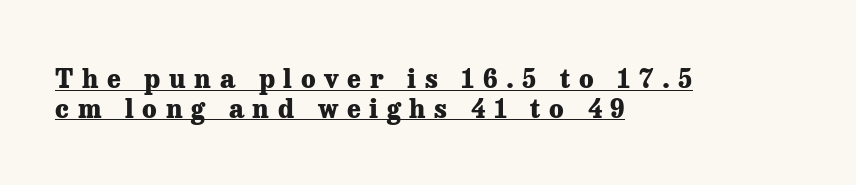
The image shows 26 px bold type, upright; set left-aligned, tight line spacing (1.15x), unusually wide letter spacing (+0.33 em), underlined.
